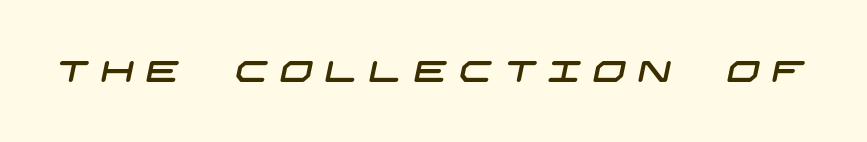
The image shows 29 px wide sans-serif type; set unusually wide letter spacing (+0.41 em), not underlined; low stroke contrast and a large x-height.
